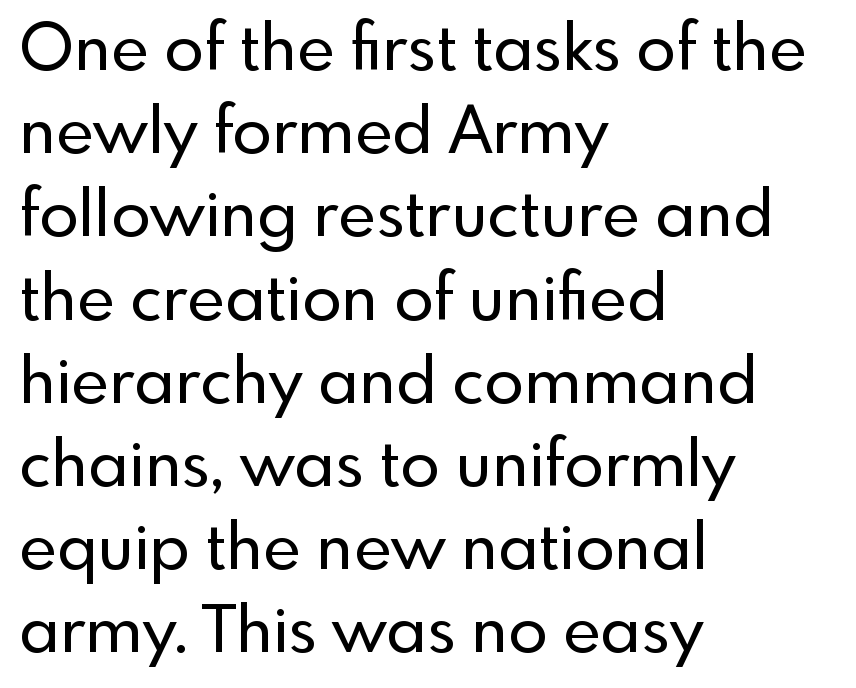
Words appear dense and cohesive because spacing is normal. In terms of letterform style, serifs are entirely absent. Ordinary non-slanted type is in use. Leading: standard. Line beginnings align vertically; line endings do not.
